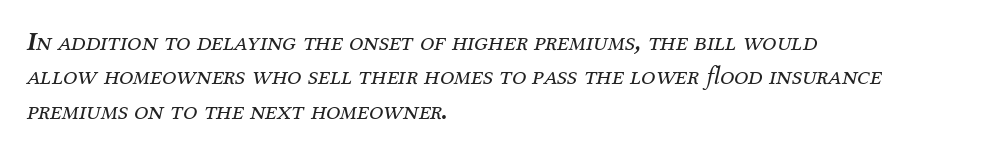
Ink coverage per letter is moderate at most. The whole block is typeset with a tilt. You could call the tracking neutral — neither tight nor loose. The glyphs are unaccompanied by any horizontal stroke below them.
